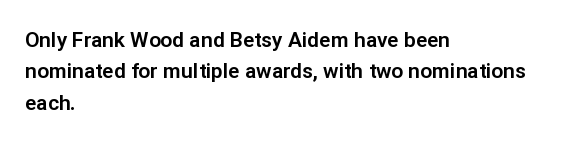
Q: Is the text italic (slanted)? A: No, it is upright.
Q: Is the text underlined? A: No.
Q: How is the paragraph aligned? A: Left-aligned.
Q: Is the spacing between letters normal or unusually wide? A: Normal.
Q: Is the spacing between lines tight, normal or loose? A: Normal.
